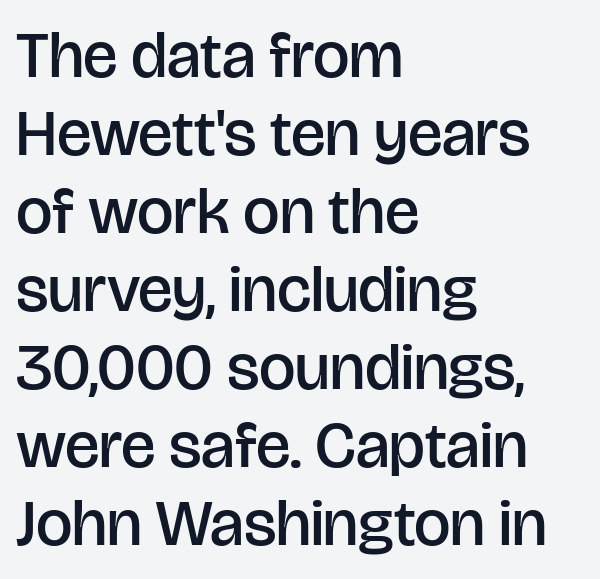
Q: Is the text bold? A: Semi-bold.
Q: Is the text italic (slanted)? A: No, it is upright.
Q: Is the typeface a serif or a sans-serif typeface? A: Sans-serif.
Q: Is the text underlined? A: No.
Q: How is the paragraph aligned? A: Left-aligned.
Q: Is the spacing between letters normal or unusually wide? A: Normal.
Q: Width (condensed, normal, or wide)? A: Normal.
Q: Stroke contrast? A: Low.
Q: x-height? A: Large.
Q: Monospaced? A: No.
